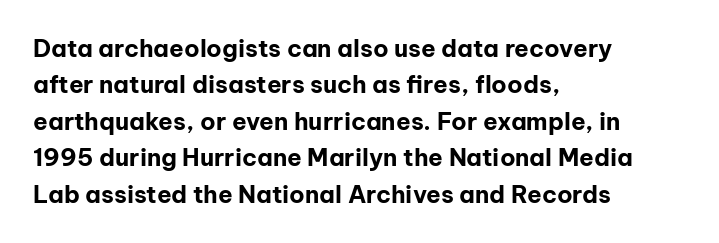
Q: Is the text bold? A: Yes.
Q: Is the text italic (slanted)? A: No, it is upright.
Q: Is the text underlined? A: No.
Q: How is the paragraph aligned? A: Left-aligned.
Q: Is the spacing between letters normal or unusually wide? A: Normal.
Q: Is the spacing between lines tight, normal or loose? A: Normal.
